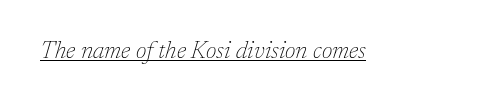
The image shows 24 px text type, italic (leaning right); set normal letter spacing, underlined.
